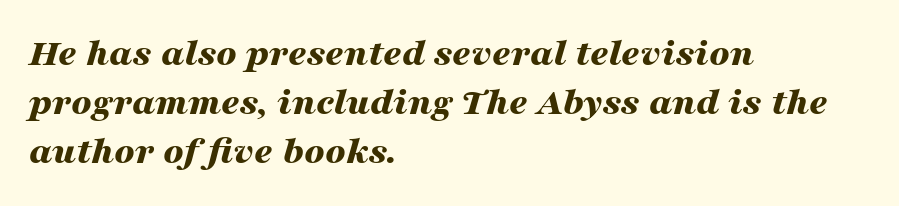
The image shows 40 px bold, wide type, italic (leaning right); set left-aligned, line spacing 1.23x, normal letter spacing, not underlined; medium stroke contrast and a medium x-height.
